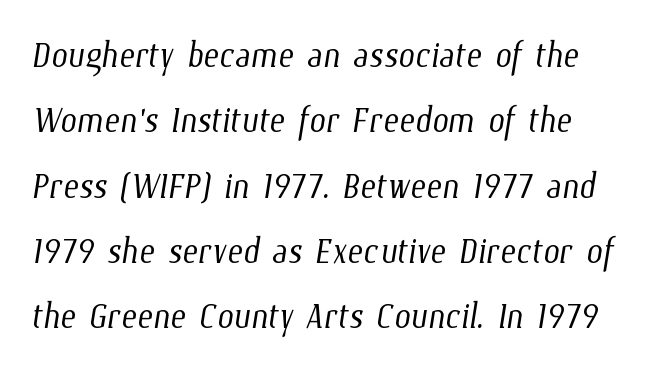
The image shows 47 px light, condensed type; set left-aligned, normal line spacing (1.39x), normal letter spacing, not underlined; low stroke contrast and a medium x-height.
